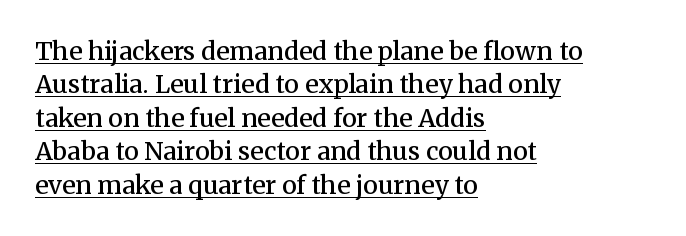
The image shows 25 px text type, upright; set left-aligned, normal line spacing (1.34x), normal letter spacing, underlined.
